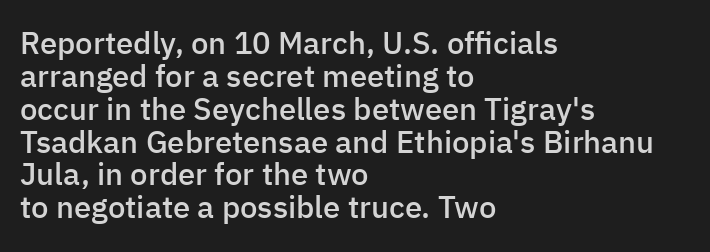
Q: Is the text bold? A: Semi-bold.
Q: Is the text italic (slanted)? A: No, it is upright.
Q: Is the typeface a serif or a sans-serif typeface? A: Sans-serif.
Q: Is the text underlined? A: No.
Q: How is the paragraph aligned? A: Left-aligned.
Q: Is the spacing between letters normal or unusually wide? A: Normal.
Q: Is the spacing between lines tight, normal or loose? A: Tight.
Q: Width (condensed, normal, or wide)? A: Normal.
Q: Stroke contrast? A: Low.
Q: x-height? A: Medium.
Q: Monospaced? A: No.
